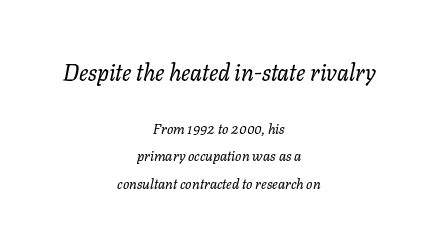
{"italic": "yes", "lean": "right", "slant_degrees": 11, "bold": "no", "underline": "no", "align": "center", "line_spacing": "loose", "line_spacing_ratio": 1.97, "letter_spacing": "normal", "letter_spacing_em": 0.0, "larger_block": "first", "size_ratio": 1.64, "glyph_px": 23}
